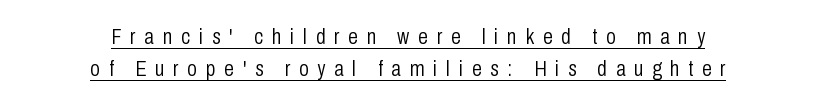
Q: Is the text bold? A: No.
Q: Is the text italic (slanted)? A: No, it is upright.
Q: Is the text underlined? A: Yes.
Q: How is the paragraph aligned? A: Centered.
Q: Is the spacing between letters normal or unusually wide? A: Unusually wide.
Q: Is the spacing between lines tight, normal or loose? A: Normal.
